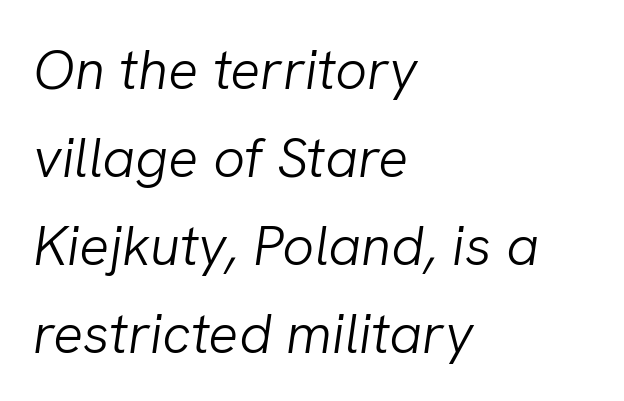
{"italic": "yes", "lean": "right", "slant_degrees": 8, "bold": "no", "weight": "light", "width": "normal", "stroke_contrast": "low", "x_height": "medium", "monospaced": "no", "underline": "no", "align": "left", "line_spacing": "normal", "line_spacing_ratio": 1.57, "letter_spacing": "normal", "letter_spacing_em": 0.0, "glyph_px": 56}
